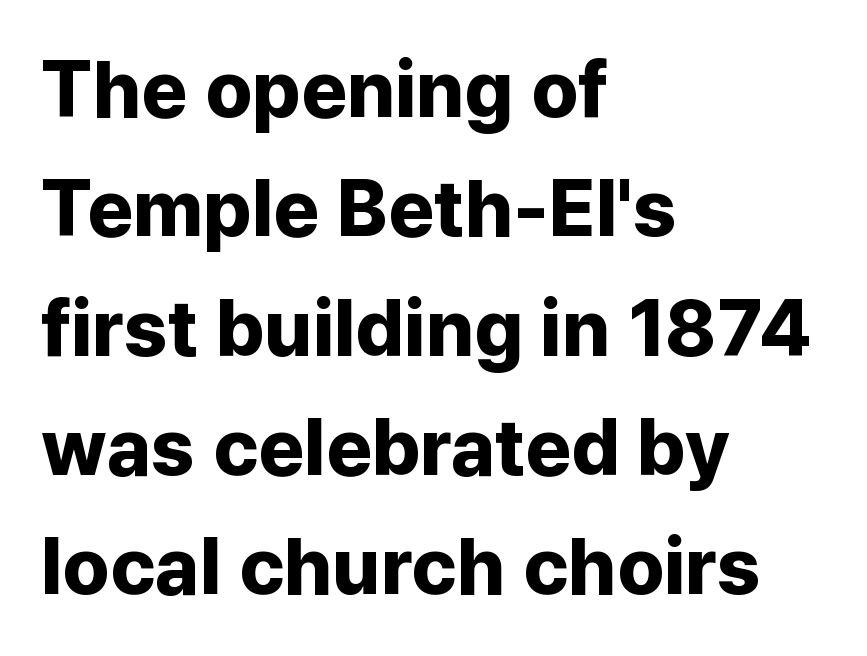
The image shows 79 px bold sans-serif type, upright; set left-aligned, normal line spacing (1.51x), normal letter spacing, not underlined; low stroke contrast and a medium x-height.
